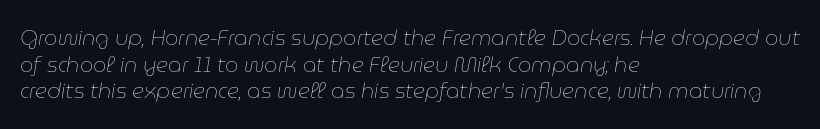
Q: Is the text bold? A: No.
Q: Is the text italic (slanted)? A: Yes, it leans right by about 9 degrees.
Q: Is the text underlined? A: No.
Q: How is the paragraph aligned? A: Left-aligned.
Q: Is the spacing between letters normal or unusually wide? A: Normal.
Q: Is the spacing between lines tight, normal or loose? A: Normal.
